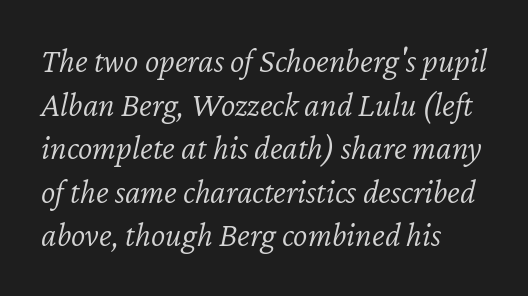
{"italic": "yes", "lean": "right", "slant_degrees": 12, "bold": "no", "weight": "light", "width": "normal", "stroke_contrast": "low", "x_height": "medium", "monospaced": "no", "underline": "no", "align": "left", "line_spacing": "normal", "line_spacing_ratio": 1.28, "letter_spacing": "normal", "letter_spacing_em": 0.0, "glyph_px": 34}
